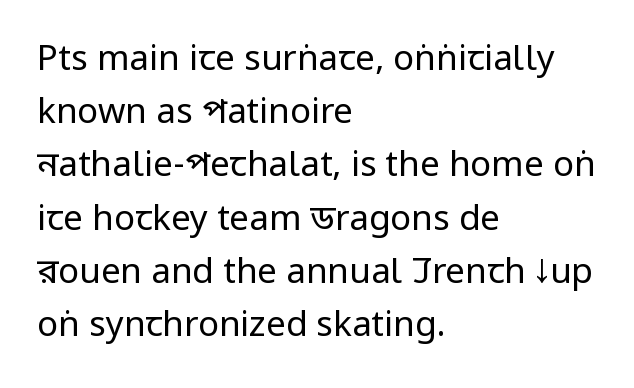
Q: Is the text bold? A: No.
Q: Is the text italic (slanted)? A: No, it is upright.
Q: Is the typeface a serif or a sans-serif typeface? A: Sans-serif.
Q: Is the text underlined? A: No.
Q: How is the paragraph aligned? A: Left-aligned.
Q: Is the spacing between letters normal or unusually wide? A: Normal.
Q: Is the spacing between lines tight, normal or loose? A: Normal.
Q: Width (condensed, normal, or wide)? A: Condensed.
Q: Stroke contrast? A: Low.
Q: x-height? A: Large.
Q: Monospaced? A: No.
